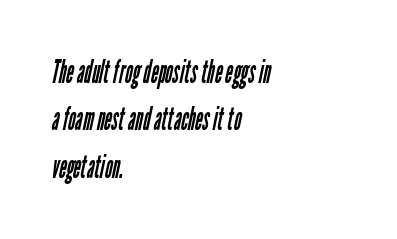
The image shows 32 px regular-weight, condensed sans-serif type; set left-aligned, normal line spacing (1.48x), normal letter spacing, not underlined; low stroke contrast and a medium x-height.
